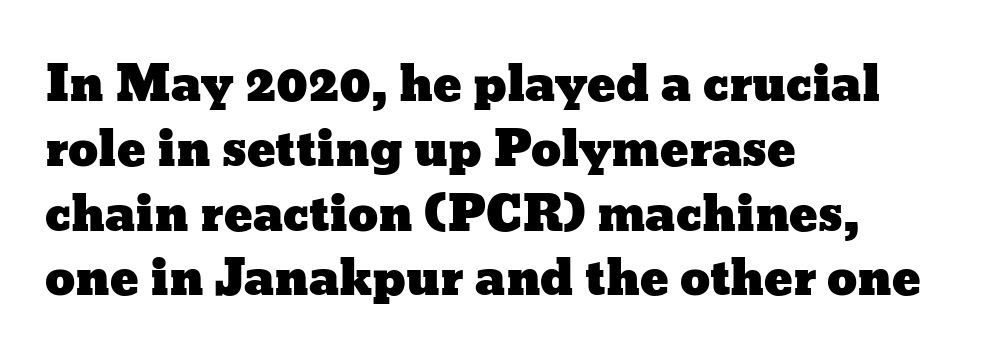
{"italic": "no", "width": "wide", "stroke_contrast": "low", "x_height": "medium", "monospaced": "no", "underline": "no", "align": "left", "line_spacing": "normal", "line_spacing_ratio": 1.35, "letter_spacing": "normal", "letter_spacing_em": 0.0, "glyph_px": 48}
